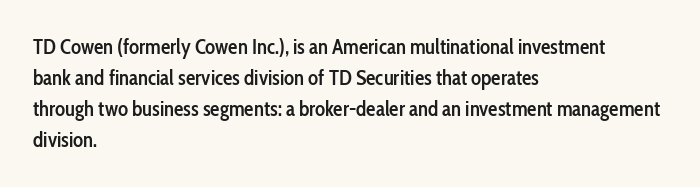
{"italic": "no", "bold": "semi", "underline": "no", "align": "left", "line_spacing": "normal", "line_spacing_ratio": 1.48, "letter_spacing": "normal", "letter_spacing_em": 0.0, "glyph_px": 21}
